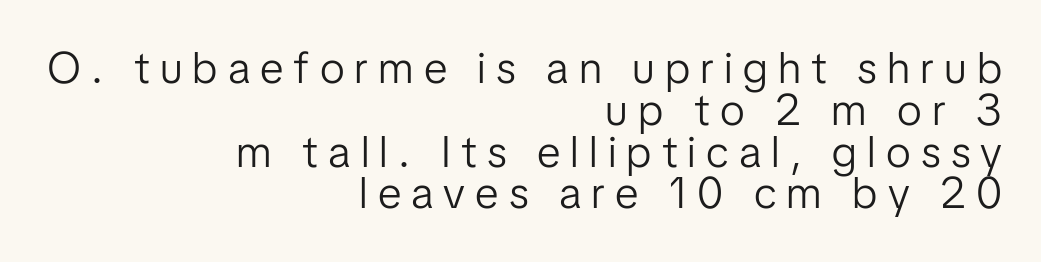
The image shows 44 px light sans-serif type, upright; set right-aligned, tight line spacing (0.95x), unusually wide letter spacing (+0.23 em), not underlined; low stroke contrast and a medium x-height.
